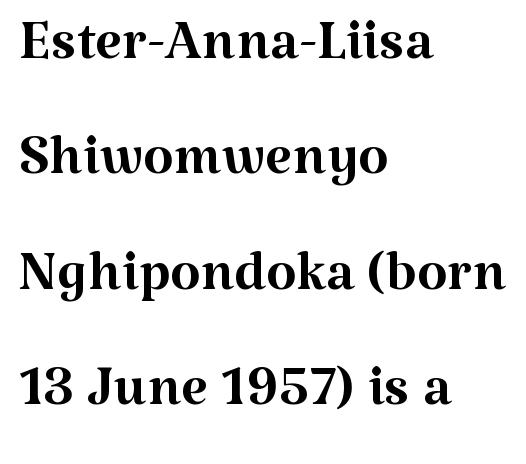
{"serif": "yes", "italic": "no", "bold": "no", "weight": "regular", "width": "normal", "stroke_contrast": "medium", "x_height": "medium", "monospaced": "no", "underline": "no", "align": "left", "line_spacing": "normal", "line_spacing_ratio": 1.48, "letter_spacing": "normal", "letter_spacing_em": 0.0, "glyph_px": 78}
